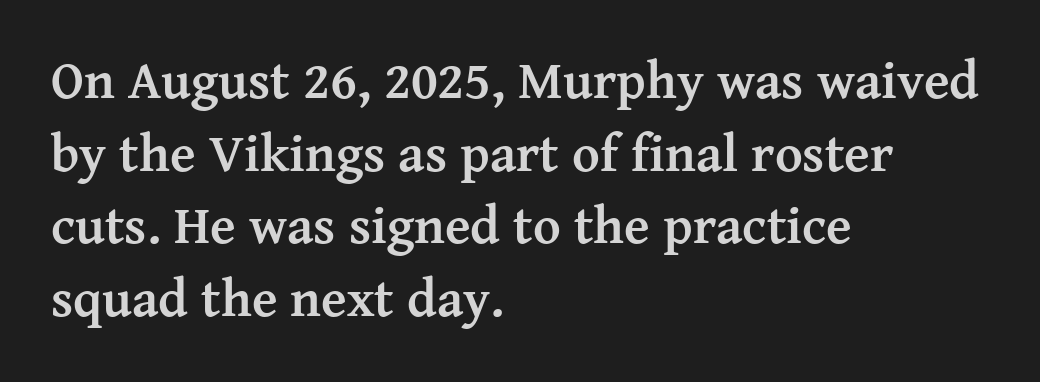
{"serif": "yes", "italic": "no", "bold": "yes", "weight": "semibold", "width": "normal", "stroke_contrast": "medium", "x_height": "medium", "monospaced": "no", "underline": "no", "align": "left", "line_spacing": "normal", "line_spacing_ratio": 1.37, "letter_spacing": "normal", "letter_spacing_em": 0.0, "glyph_px": 53}
